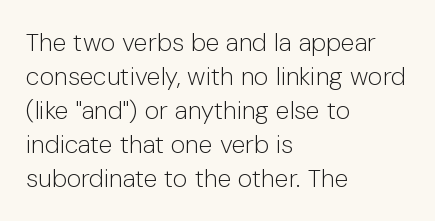
The image shows 25 px text type, upright; set left-aligned, normal line spacing (1.36x), normal letter spacing, not underlined.
